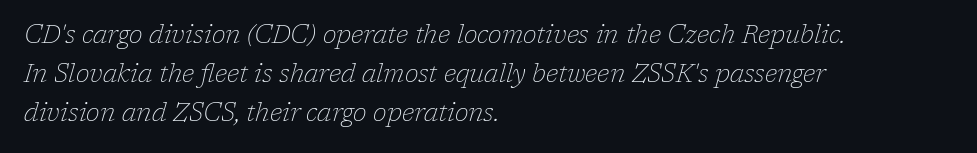
Q: Is the text bold? A: No.
Q: Is the text italic (slanted)? A: Yes, it leans right by about 17 degrees.
Q: Is the text underlined? A: No.
Q: How is the paragraph aligned? A: Left-aligned.
Q: Is the spacing between letters normal or unusually wide? A: Normal.
Q: Is the spacing between lines tight, normal or loose? A: Normal.
